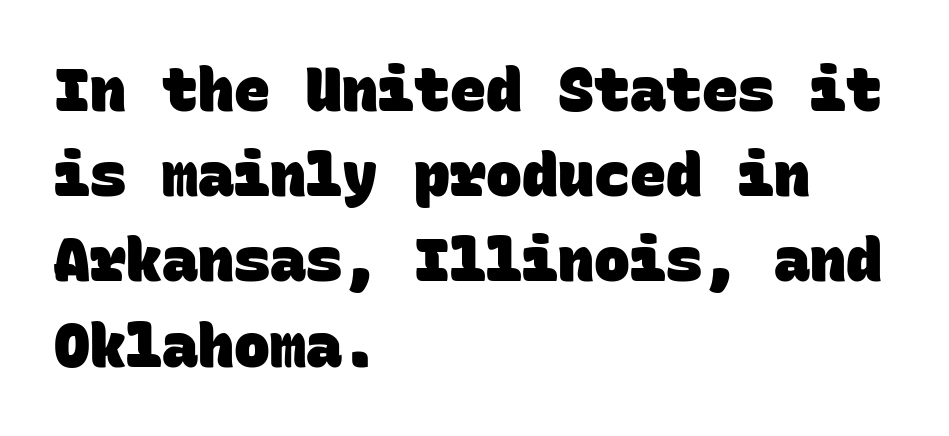
Q: Is the text bold? A: Yes.
Q: Is the typeface a serif or a sans-serif typeface? A: Sans-serif.
Q: Is the text underlined? A: No.
Q: How is the paragraph aligned? A: Left-aligned.
Q: Is the spacing between letters normal or unusually wide? A: Normal.
Q: Is the spacing between lines tight, normal or loose? A: Normal.
Q: Width (condensed, normal, or wide)? A: Normal.
Q: Stroke contrast? A: Low.
Q: x-height? A: Large.
Q: Monospaced? A: Yes.
